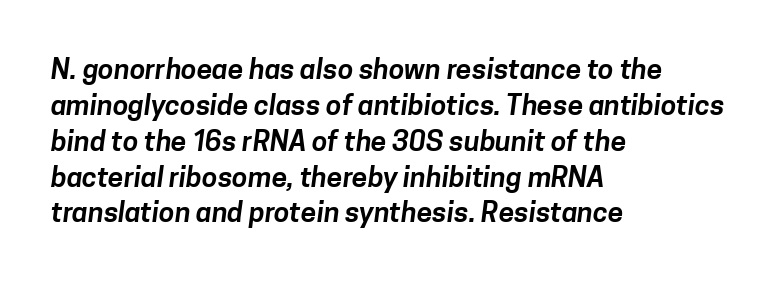
{"serif": "no", "width": "normal", "stroke_contrast": "low", "x_height": "medium", "monospaced": "no", "underline": "no", "align": "left", "line_spacing": "normal", "line_spacing_ratio": 1.28, "letter_spacing": "normal", "letter_spacing_em": 0.0, "glyph_px": 28}
